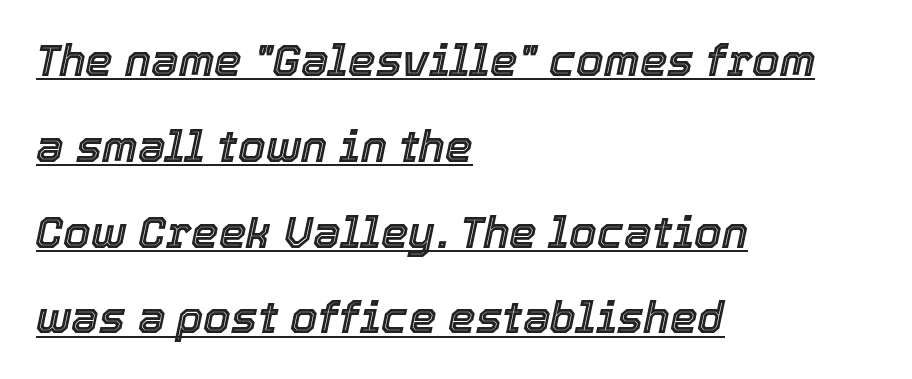
Is the block centered? No — it sits flush against the left margin. Compared with typical body copy, the letter spacing here is the same. Looks like regular typesetting: each glyph gets only the width it needs. This rendering features underlined lettering.
